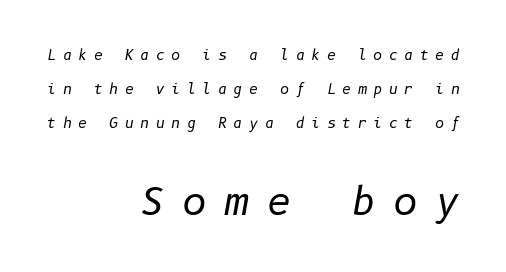
Q: Is the text bold? A: No.
Q: Is the text italic (slanted)? A: Yes, it leans right by about 10 degrees.
Q: Is the text underlined? A: No.
Q: How is the paragraph aligned? A: Right-aligned.
Q: Is the spacing between letters normal or unusually wide? A: Unusually wide.
Q: Is the spacing between lines tight, normal or loose? A: Loose.
Q: Which block of text is set in a larger size, the first (top) or the second (bottom)? A: The second (bottom) one.
Q: Width (condensed, normal, or wide)? A: Normal.
Q: Stroke contrast? A: Low.
Q: x-height? A: Medium.
